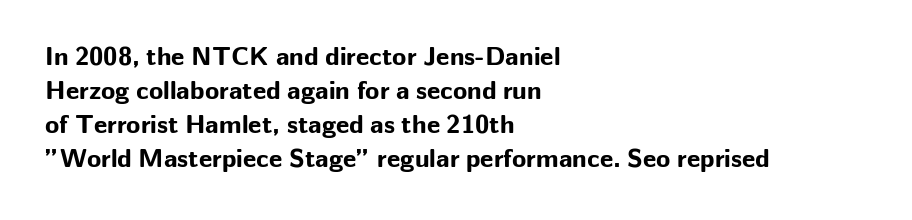
Q: Is the text bold? A: Yes.
Q: Is the text italic (slanted)? A: No, it is upright.
Q: Is the text underlined? A: No.
Q: How is the paragraph aligned? A: Left-aligned.
Q: Is the spacing between letters normal or unusually wide? A: Normal.
Q: Is the spacing between lines tight, normal or loose? A: Normal.
